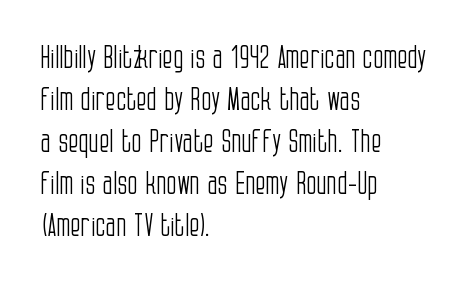
{"serif": "no", "italic": "no", "bold": "no", "weight": "light", "width": "condensed", "stroke_contrast": "low", "x_height": "large", "monospaced": "no", "underline": "no", "align": "left", "line_spacing": "normal", "line_spacing_ratio": 1.4, "letter_spacing": "normal", "letter_spacing_em": 0.0, "glyph_px": 30}
